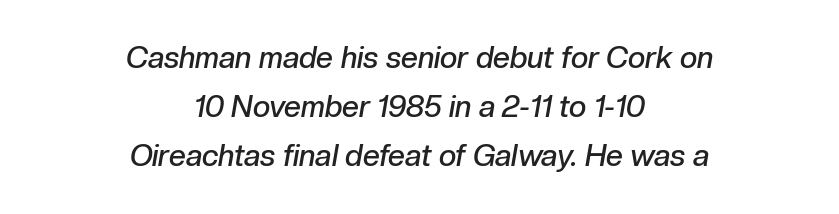
{"italic": "yes", "lean": "right", "slant_degrees": 10, "bold": "semi", "weight": "semibold", "width": "normal", "stroke_contrast": "low", "x_height": "medium", "monospaced": "no", "underline": "no", "align": "center", "line_spacing": "normal", "line_spacing_ratio": 1.64, "letter_spacing": "normal", "letter_spacing_em": 0.0, "glyph_px": 30}
